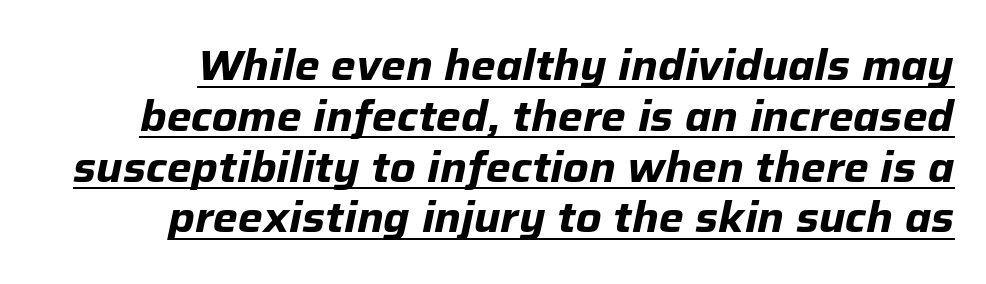
{"italic": "yes", "lean": "right", "slant_degrees": 12, "bold": "yes", "weight": "bold", "width": "normal", "stroke_contrast": "low", "x_height": "medium", "monospaced": "no", "underline": "yes", "line_spacing_ratio": 1.21, "letter_spacing": "normal", "letter_spacing_em": 0.0, "glyph_px": 42}
